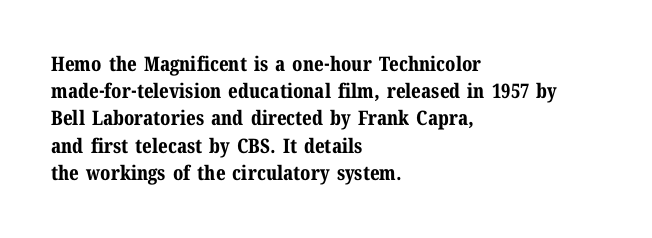
{"italic": "no", "bold": "yes", "underline": "no", "align": "left", "line_spacing": "normal", "line_spacing_ratio": 1.36, "letter_spacing": "normal", "letter_spacing_em": 0.0, "glyph_px": 20}
